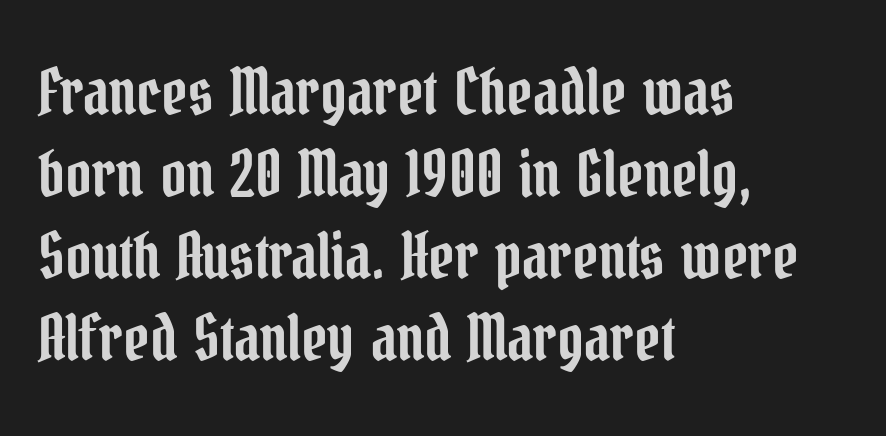
Every character sits straight up, as roman type does. Horizontal alignment here is leftward, the default for most running prose. This rendering leaves character spacing at its baseline value. Looks like regular typesetting: each glyph gets only the width it needs. The rows are spaced the way most documents space them.
